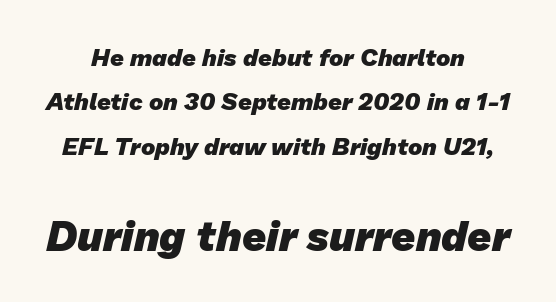
Varying glyph widths throughout — classic text-font behaviour. The block sitting lower on the canvas is the one with enlarged characters. To sum up the face: it is a sans, with no serifs. The passage shown has conventional tracking throughout. Each glyph is drawn with heavy, bold strokes.
